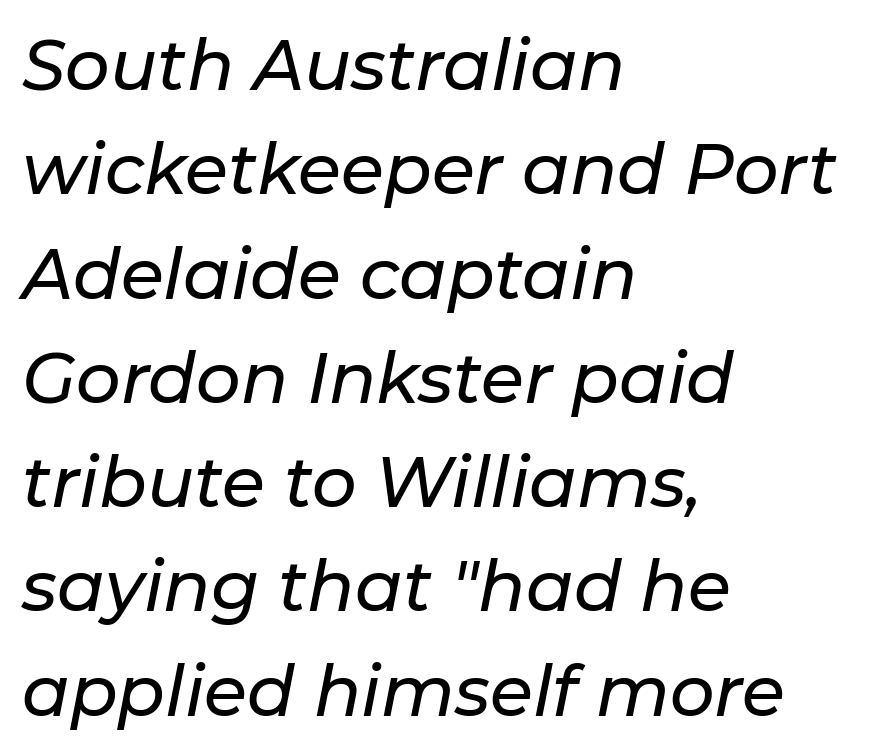
Q: Is the text italic (slanted)? A: Yes, it leans right by about 11 degrees.
Q: Is the text underlined? A: No.
Q: How is the paragraph aligned? A: Left-aligned.
Q: Is the spacing between letters normal or unusually wide? A: Normal.
Q: Is the spacing between lines tight, normal or loose? A: Normal.
Q: Width (condensed, normal, or wide)? A: Normal.
Q: Stroke contrast? A: Low.
Q: x-height? A: Medium.
Q: Monospaced? A: No.
